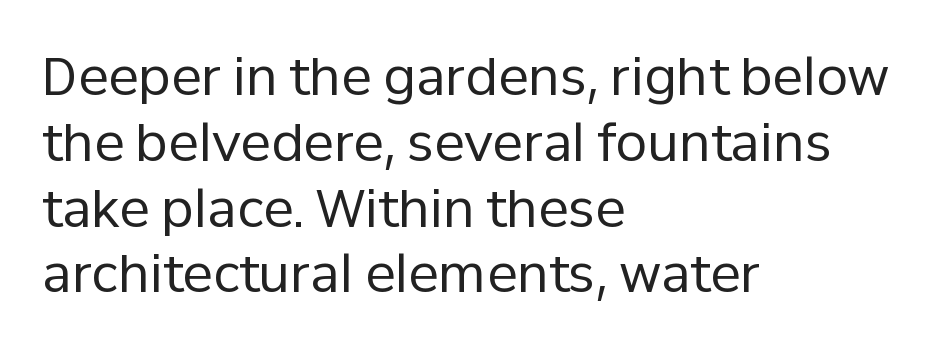
{"serif": "no", "italic": "no", "bold": "no", "weight": "regular", "width": "normal", "stroke_contrast": "low", "x_height": "medium", "monospaced": "no", "underline": "no", "align": "left", "line_spacing": "normal", "line_spacing_ratio": 1.29, "letter_spacing": "normal", "letter_spacing_em": 0.0, "glyph_px": 51}
